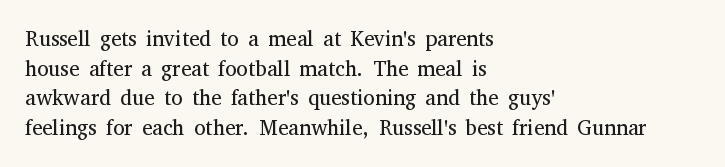
Q: Is the text bold? A: No.
Q: Is the text italic (slanted)? A: No, it is upright.
Q: Is the text underlined? A: No.
Q: How is the paragraph aligned? A: Left-aligned.
Q: Is the spacing between letters normal or unusually wide? A: Normal.
Q: Is the spacing between lines tight, normal or loose? A: Normal.
